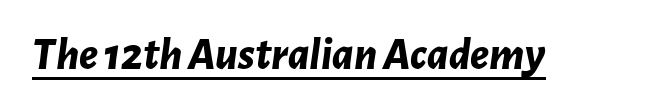
{"italic": "yes", "lean": "right", "slant_degrees": 7, "bold": "yes", "weight": "bold", "width": "normal", "stroke_contrast": "low", "x_height": "medium", "monospaced": "no", "underline": "yes", "letter_spacing": "normal", "letter_spacing_em": 0.0, "glyph_px": 46}
